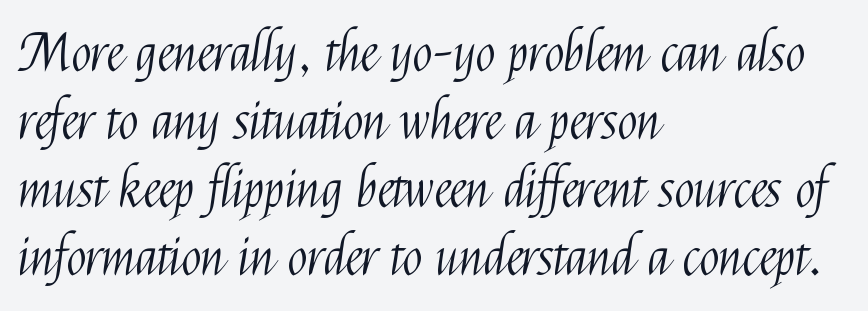
{"serif": "no", "bold": "no", "weight": "light", "width": "condensed", "stroke_contrast": "medium", "x_height": "medium", "monospaced": "no", "underline": "no", "align": "left", "line_spacing": "normal", "line_spacing_ratio": 1.28, "letter_spacing": "normal", "letter_spacing_em": 0.0, "glyph_px": 53}
